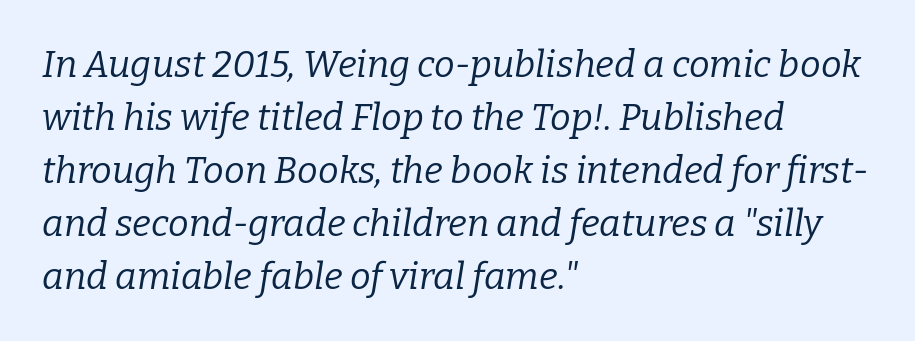
Q: Is the text bold? A: No.
Q: Is the text italic (slanted)? A: Yes, it leans right by about 9 degrees.
Q: Is the typeface a serif or a sans-serif typeface? A: Serif.
Q: Is the text underlined? A: No.
Q: How is the paragraph aligned? A: Left-aligned.
Q: Is the spacing between letters normal or unusually wide? A: Normal.
Q: Is the spacing between lines tight, normal or loose? A: Normal.
Q: Width (condensed, normal, or wide)? A: Normal.
Q: Stroke contrast? A: Low.
Q: x-height? A: Medium.
Q: Monospaced? A: No.
